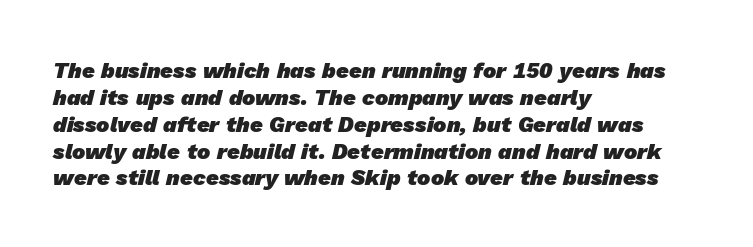
Q: Is the text bold? A: Yes.
Q: Is the text underlined? A: No.
Q: How is the paragraph aligned? A: Left-aligned.
Q: Is the spacing between letters normal or unusually wide? A: Normal.
